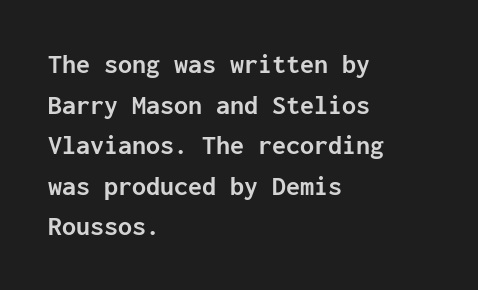
The image shows 28 px semibold sans-serif type, upright, monospaced; set left-aligned, normal line spacing (1.45x), normal letter spacing, not underlined; low stroke contrast and a medium x-height.
